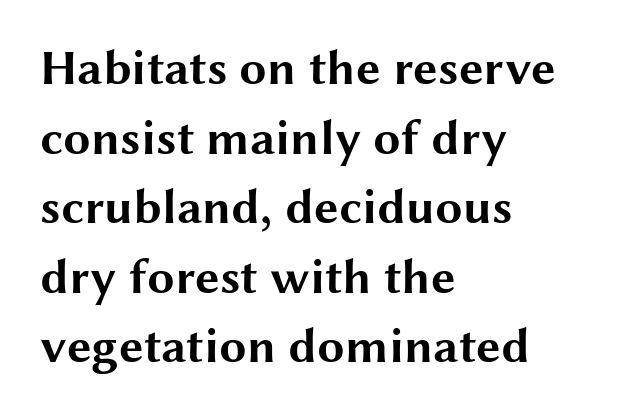
The image shows 49 px bold, wide sans-serif type, upright; set left-aligned, normal line spacing (1.42x), normal letter spacing, not underlined; medium stroke contrast and a medium x-height.
